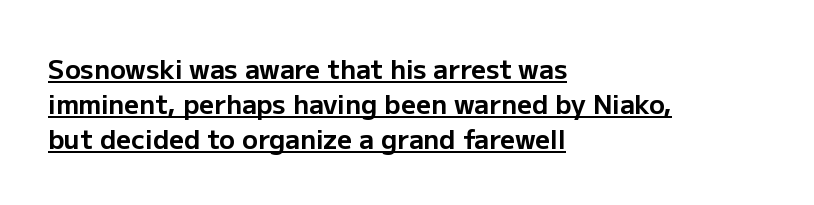
Q: Is the text bold? A: Yes.
Q: Is the text italic (slanted)? A: No, it is upright.
Q: Is the text underlined? A: Yes.
Q: How is the paragraph aligned? A: Left-aligned.
Q: Is the spacing between letters normal or unusually wide? A: Normal.
Q: Is the spacing between lines tight, normal or loose? A: Normal.
